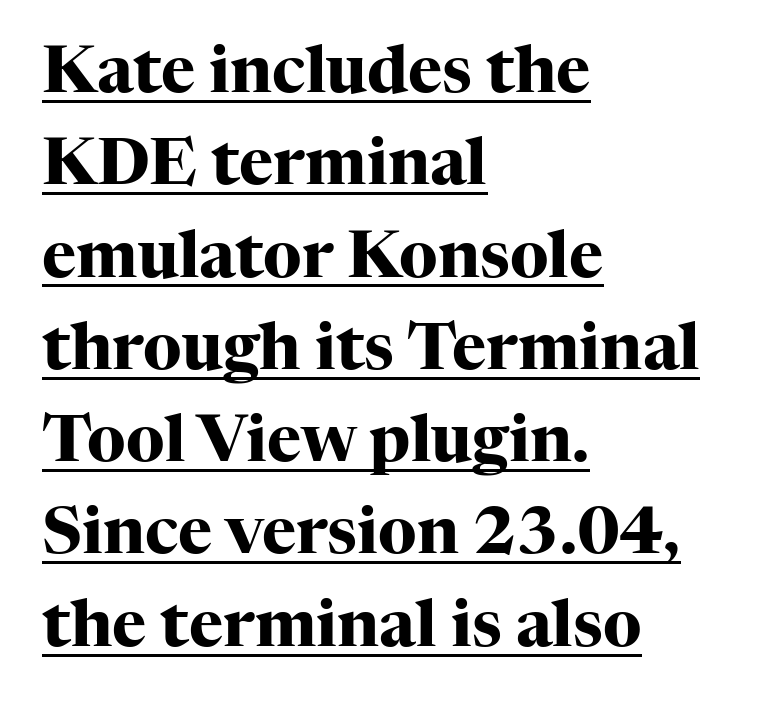
{"serif": "yes", "italic": "no", "bold": "yes", "weight": "heavy", "width": "normal", "stroke_contrast": "high", "x_height": "medium", "monospaced": "no", "underline": "yes", "align": "left", "line_spacing": "normal", "line_spacing_ratio": 1.42, "letter_spacing": "normal", "letter_spacing_em": 0.0, "glyph_px": 65}
